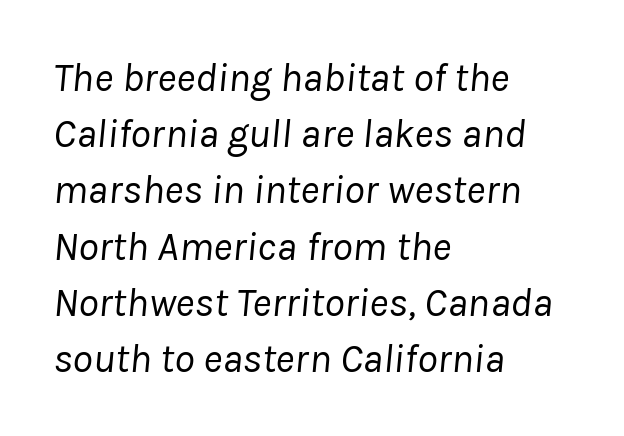
Q: Is the text bold? A: No.
Q: Is the text italic (slanted)? A: Yes, it leans right by about 8 degrees.
Q: Is the text underlined? A: No.
Q: How is the paragraph aligned? A: Left-aligned.
Q: Is the spacing between letters normal or unusually wide? A: Normal.
Q: Is the spacing between lines tight, normal or loose? A: Normal.
Q: Width (condensed, normal, or wide)? A: Normal.
Q: Stroke contrast? A: Low.
Q: x-height? A: Medium.
Q: Monospaced? A: No.
